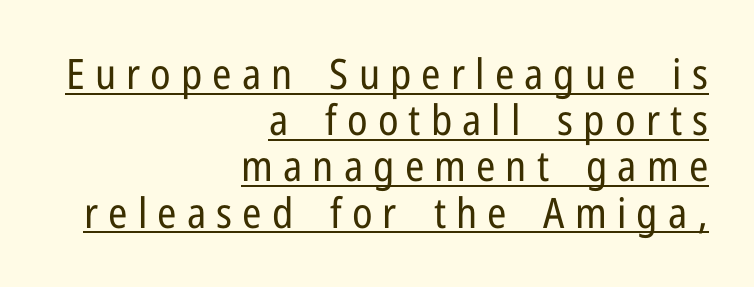
Q: Is the text bold? A: No.
Q: Is the text italic (slanted)? A: No, it is upright.
Q: Is the typeface a serif or a sans-serif typeface? A: Sans-serif.
Q: Is the text underlined? A: Yes.
Q: How is the paragraph aligned? A: Right-aligned.
Q: Is the spacing between letters normal or unusually wide? A: Unusually wide.
Q: Is the spacing between lines tight, normal or loose? A: Tight.
Q: Width (condensed, normal, or wide)? A: Condensed.
Q: Stroke contrast? A: Low.
Q: x-height? A: Medium.
Q: Monospaced? A: No.
